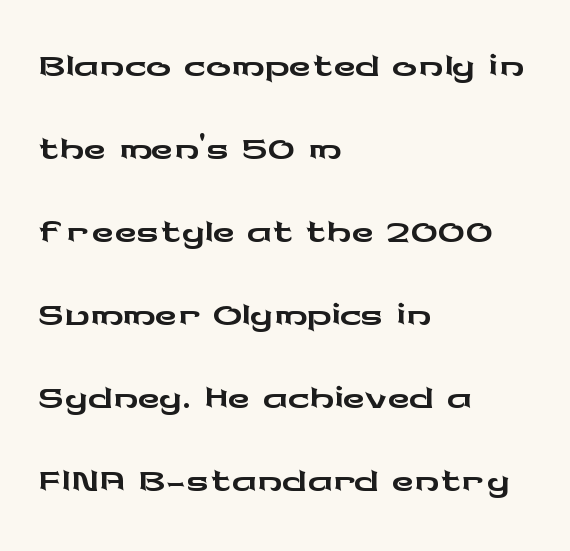
Q: Is the text italic (slanted)? A: No, it is upright.
Q: Is the typeface a serif or a sans-serif typeface? A: Sans-serif.
Q: Is the text underlined? A: No.
Q: How is the paragraph aligned? A: Left-aligned.
Q: Is the spacing between letters normal or unusually wide? A: Normal.
Q: Is the spacing between lines tight, normal or loose? A: Normal.
Q: Width (condensed, normal, or wide)? A: Wide.
Q: Stroke contrast? A: Low.
Q: x-height? A: Medium.
Q: Monospaced? A: No.
